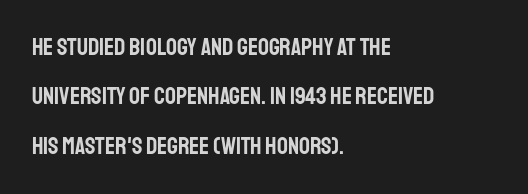
Reading down the column, the eye jumps a long way to each next line. The letterforms sit shoulder to shoulder at normal distance. The rag falls on the right side of this text block. The baseline area is clear. Do the letters lean? They stand straight.
